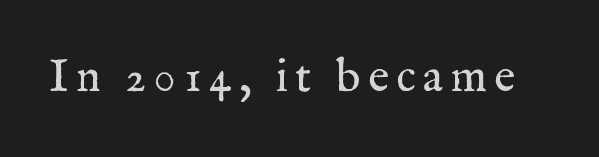
{"serif": "yes", "italic": "no", "bold": "no", "weight": "regular", "width": "normal", "stroke_contrast": "medium", "x_height": "medium", "monospaced": "no", "underline": "no", "glyph_px": 46}
